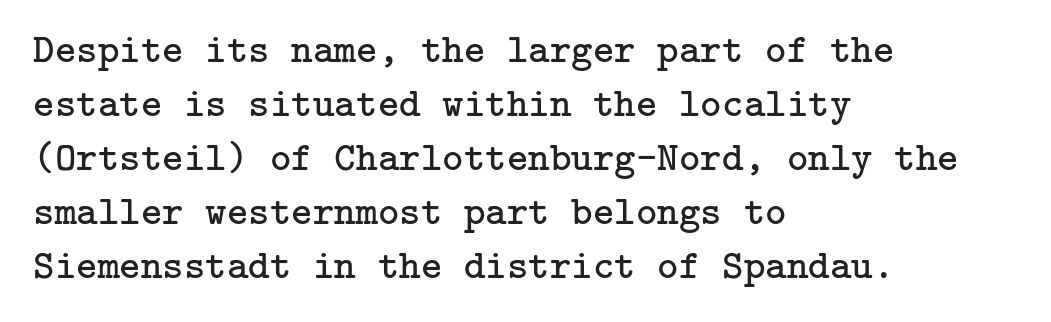
Q: Is the text bold? A: No.
Q: Is the text italic (slanted)? A: No, it is upright.
Q: Is the typeface a serif or a sans-serif typeface? A: Serif.
Q: Is the text underlined? A: No.
Q: How is the paragraph aligned? A: Left-aligned.
Q: Is the spacing between letters normal or unusually wide? A: Normal.
Q: Is the spacing between lines tight, normal or loose? A: Normal.
Q: Width (condensed, normal, or wide)? A: Normal.
Q: Stroke contrast? A: Low.
Q: x-height? A: Medium.
